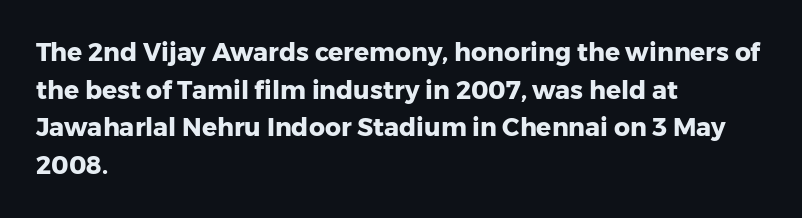
Q: Is the text bold? A: Yes.
Q: Is the text italic (slanted)? A: No, it is upright.
Q: Is the text underlined? A: No.
Q: How is the paragraph aligned? A: Left-aligned.
Q: Is the spacing between letters normal or unusually wide? A: Normal.
Q: Is the spacing between lines tight, normal or loose? A: Normal.
